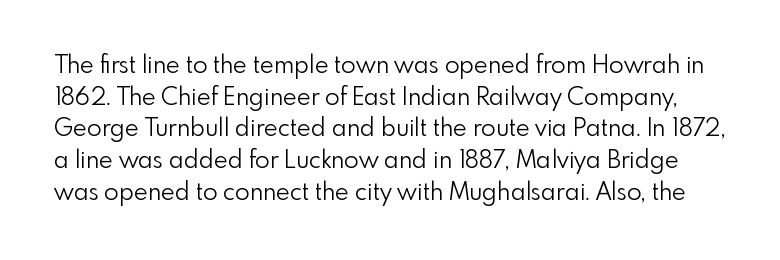
The passage shown stacks its lines at a standard gap. Type without underlining. Students, note that the glyphs here touch the page at normal intervals. Ascenders rise straight up at ninety degrees. The strokes carry an ordinary text weight at most.
